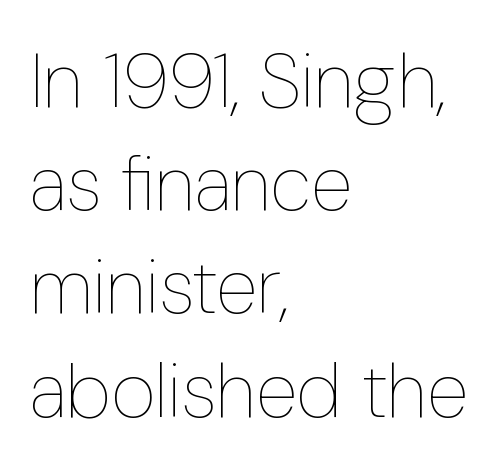
It's the straight-up-and-down kind of type. This rendering features lettering with no underline. Character widths vary here, with narrow letters taking less room than wide ones. Visually the block forms a straight wall on the left and a jagged coastline on the right. Notice how descenders clear the ascenders below comfortably — that's standard leading.
